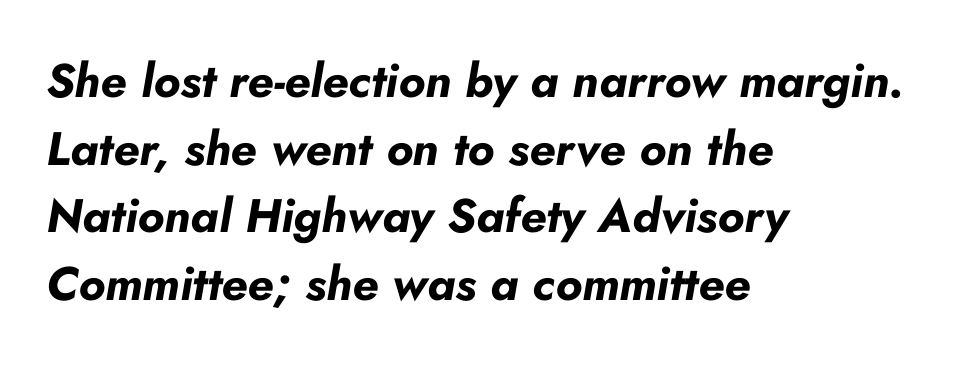
{"italic": "yes", "lean": "right", "slant_degrees": 10, "bold": "yes", "weight": "bold", "width": "normal", "stroke_contrast": "low", "x_height": "small", "monospaced": "no", "underline": "no", "align": "left", "line_spacing": "normal", "line_spacing_ratio": 1.44, "letter_spacing": "normal", "letter_spacing_em": 0.0, "glyph_px": 47}
